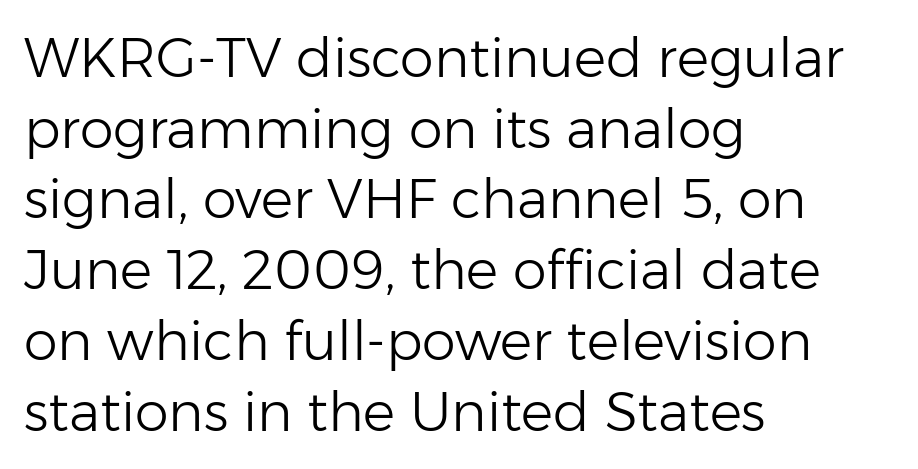
Q: Is the text bold? A: No.
Q: Is the text italic (slanted)? A: No, it is upright.
Q: Is the typeface a serif or a sans-serif typeface? A: Sans-serif.
Q: Is the text underlined? A: No.
Q: How is the paragraph aligned? A: Left-aligned.
Q: Is the spacing between letters normal or unusually wide? A: Normal.
Q: Is the spacing between lines tight, normal or loose? A: Normal.
Q: Width (condensed, normal, or wide)? A: Normal.
Q: Stroke contrast? A: Low.
Q: x-height? A: Medium.
Q: Monospaced? A: No.
